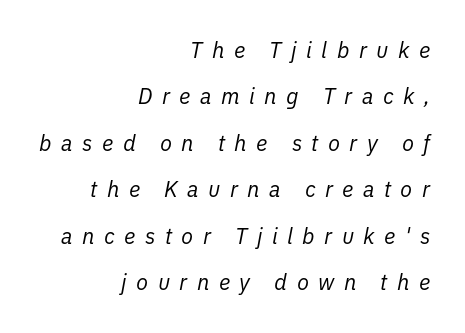
The image shows 22 px text type, italic (leaning right); set right-aligned, loose line spacing (2.11x), unusually wide letter spacing (+0.43 em), not underlined.
